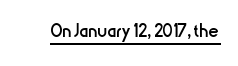
{"italic": "no", "bold": "no", "underline": "yes", "letter_spacing": "normal", "letter_spacing_em": 0.0, "glyph_px": 25}
